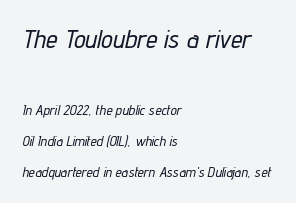
The image shows 26 px text type, italic (leaning right); set left-aligned, loose line spacing (2.22x), normal letter spacing, not underlined; the first (top) block is 1.86x larger.
